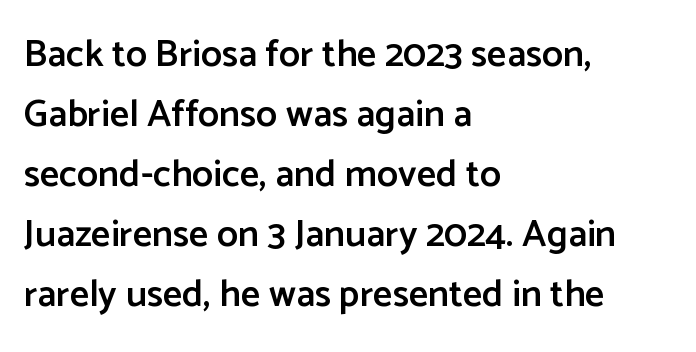
Q: Is the text bold? A: Semi-bold.
Q: Is the text italic (slanted)? A: No, it is upright.
Q: Is the typeface a serif or a sans-serif typeface? A: Sans-serif.
Q: Is the text underlined? A: No.
Q: How is the paragraph aligned? A: Left-aligned.
Q: Is the spacing between letters normal or unusually wide? A: Normal.
Q: Is the spacing between lines tight, normal or loose? A: Normal.
Q: Width (condensed, normal, or wide)? A: Normal.
Q: Stroke contrast? A: Low.
Q: x-height? A: Medium.
Q: Monospaced? A: No.
